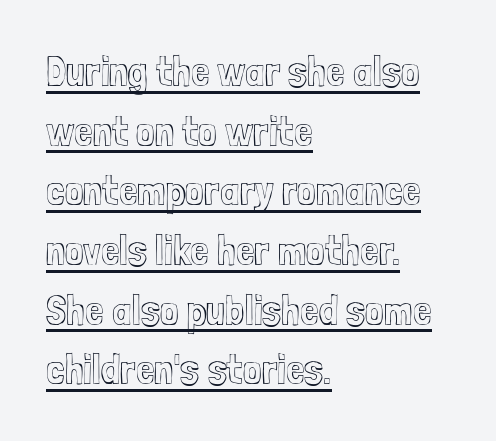
The image shows 42 px condensed type, upright; set left-aligned, normal line spacing (1.42x), normal letter spacing, underlined; a medium x-height.
